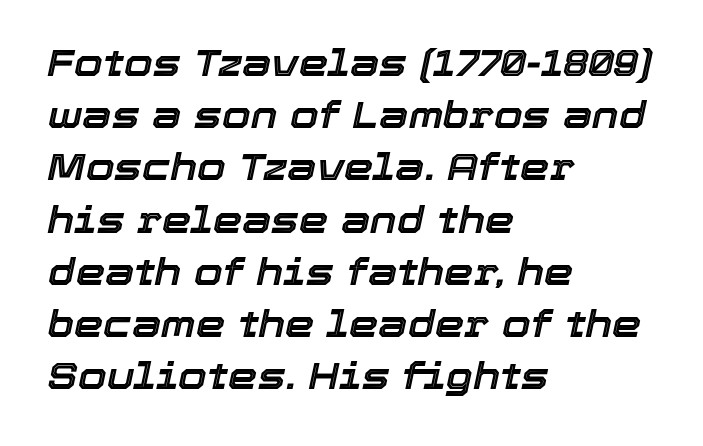
{"italic": "yes", "lean": "right", "slant_degrees": 12, "width": "normal", "x_height": "medium", "monospaced": "no", "underline": "no", "align": "left", "line_spacing": "normal", "line_spacing_ratio": 1.41, "letter_spacing": "normal", "letter_spacing_em": 0.0, "glyph_px": 37}
